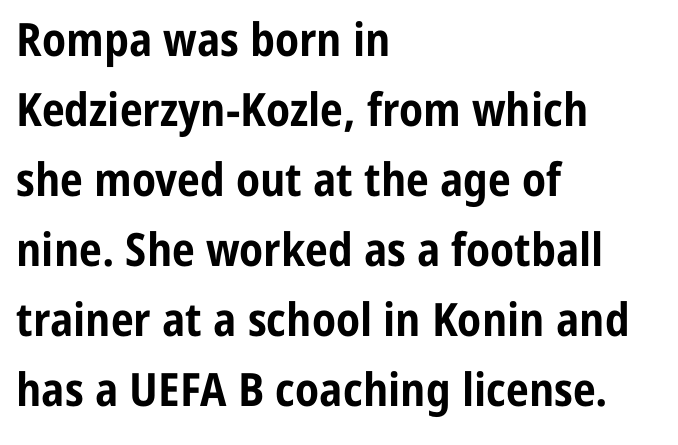
{"serif": "no", "italic": "no", "bold": "yes", "weight": "bold", "width": "condensed", "stroke_contrast": "low", "x_height": "medium", "monospaced": "no", "underline": "no", "align": "left", "line_spacing": "normal", "line_spacing_ratio": 1.52, "letter_spacing": "normal", "letter_spacing_em": 0.0, "glyph_px": 46}
